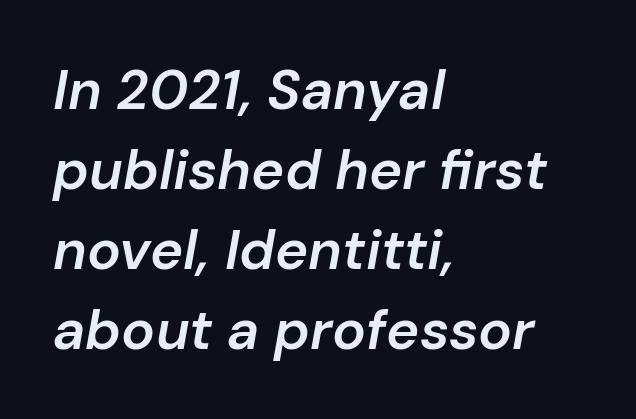
The image shows 56 px semibold type, italic (leaning right); set left-aligned, normal line spacing (1.43x), normal letter spacing, not underlined; low stroke contrast and a medium x-height.
